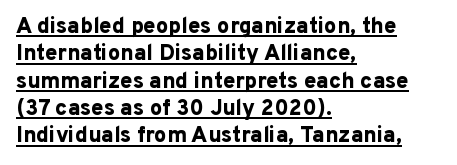
Q: Is the text bold? A: Yes.
Q: Is the text italic (slanted)? A: No, it is upright.
Q: Is the text underlined? A: Yes.
Q: How is the paragraph aligned? A: Left-aligned.
Q: Is the spacing between letters normal or unusually wide? A: Normal.
